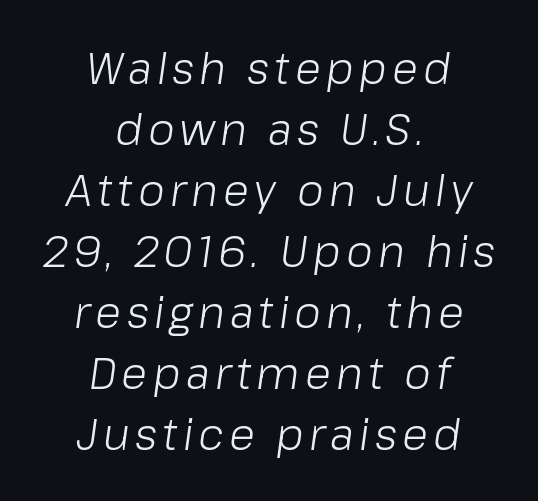
Q: Is the text bold? A: No.
Q: Is the text italic (slanted)? A: Yes, it leans right by about 8 degrees.
Q: Is the text underlined? A: No.
Q: How is the paragraph aligned? A: Centered.
Q: Is the spacing between lines tight, normal or loose? A: Normal.
Q: Width (condensed, normal, or wide)? A: Normal.
Q: Stroke contrast? A: Low.
Q: x-height? A: Medium.
Q: Monospaced? A: No.
